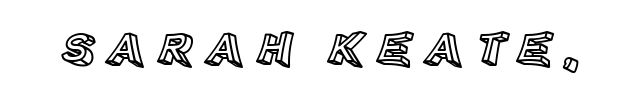
Q: Is the text italic (slanted)? A: Yes.
Q: Is the text underlined? A: No.
Q: Is the spacing between letters normal or unusually wide? A: Unusually wide.
Q: Width (condensed, normal, or wide)? A: Normal.
Q: x-height? A: Large.
Q: Monospaced? A: No.
